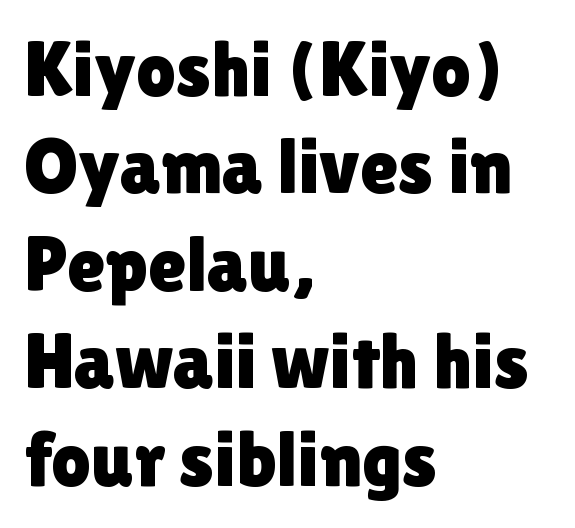
{"serif": "no", "italic": "no", "width": "normal", "x_height": "medium", "monospaced": "no", "underline": "no", "align": "left", "line_spacing": "normal", "line_spacing_ratio": 1.25, "letter_spacing": "normal", "letter_spacing_em": 0.0, "glyph_px": 78}
